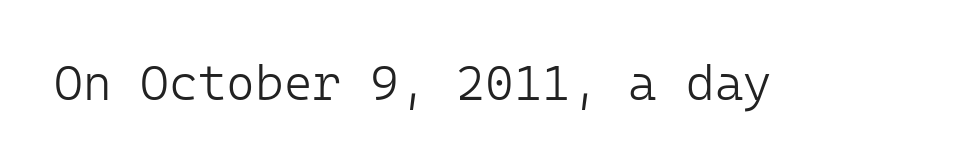
The image shows 49 px light sans-serif type, upright, monospaced; set normal letter spacing, not underlined; low stroke contrast and a medium x-height.
